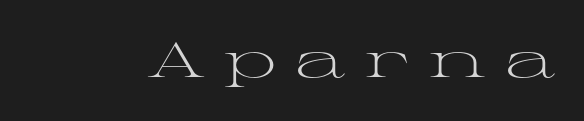
No word sits above an underline. The face used here is proportionally spaced, like ordinary book or web type. The letterforms stand isolated, each surrounded by extra space. In terms of posture, this sample is upright. Is the stroke heavy? The answer is a plain regular-or-lighter. A serif font was chosen for this passage.
